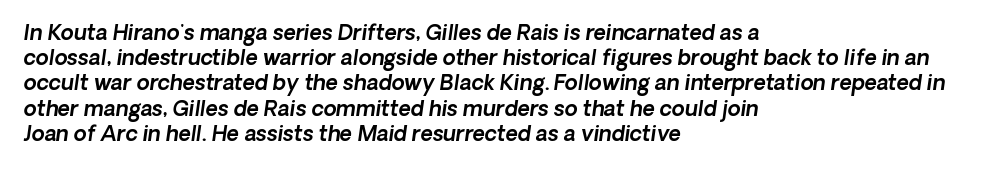
{"underline": "no", "align": "left", "line_spacing_ratio": 1.2, "letter_spacing": "normal", "letter_spacing_em": 0.0, "glyph_px": 21}
